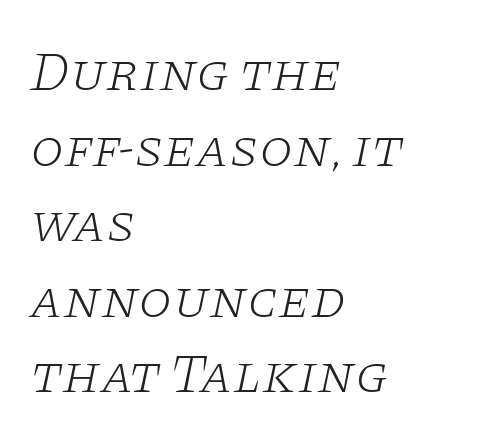
The image shows 54 px light, wide serif type, italic (leaning right); set left-aligned, normal line spacing (1.4x), normal letter spacing, not underlined; low stroke contrast and a large x-height.
